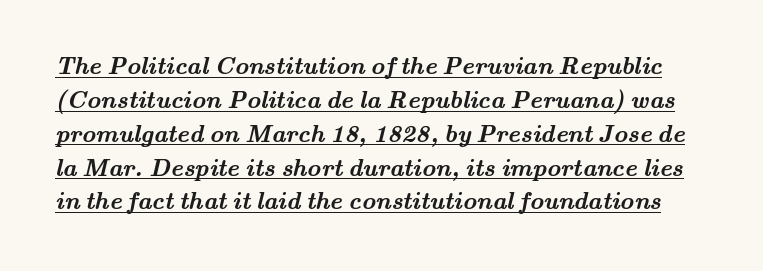
Whoever set this chose a conventional vertical rhythm. The horizontal fit of the characters is conventional and even. Each line of the rendering has a horizontal stroke beneath the glyphs. You'd pick this weight for a headline — it's a proper bold.
